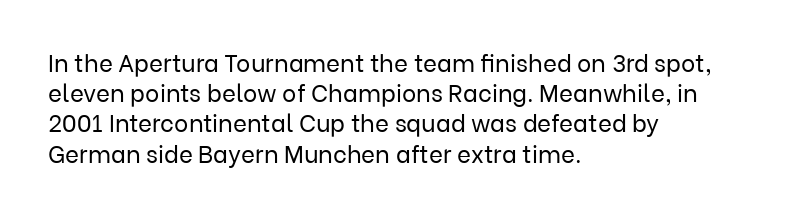
The image shows 24 px text type, upright; set left-aligned, normal line spacing (1.26x), normal letter spacing, not underlined.
